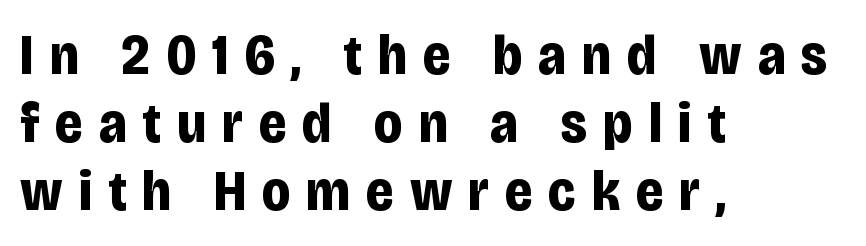
{"serif": "no", "italic": "no", "bold": "yes", "weight": "bold", "width": "condensed", "stroke_contrast": "low", "x_height": "large", "monospaced": "no", "underline": "no", "align": "left", "line_spacing_ratio": 1.19, "letter_spacing": "wide", "letter_spacing_em": 0.28, "glyph_px": 57}
